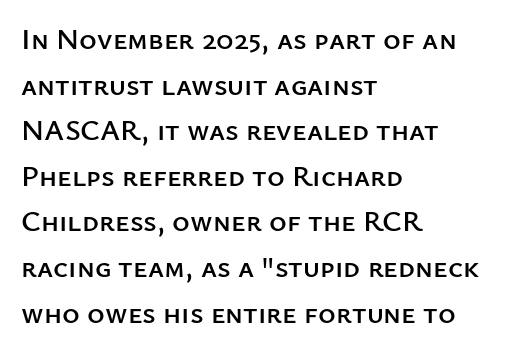
The image shows 30 px sans-serif type, upright; set left-aligned, normal line spacing (1.52x), normal letter spacing, not underlined; low stroke contrast and a medium x-height.
